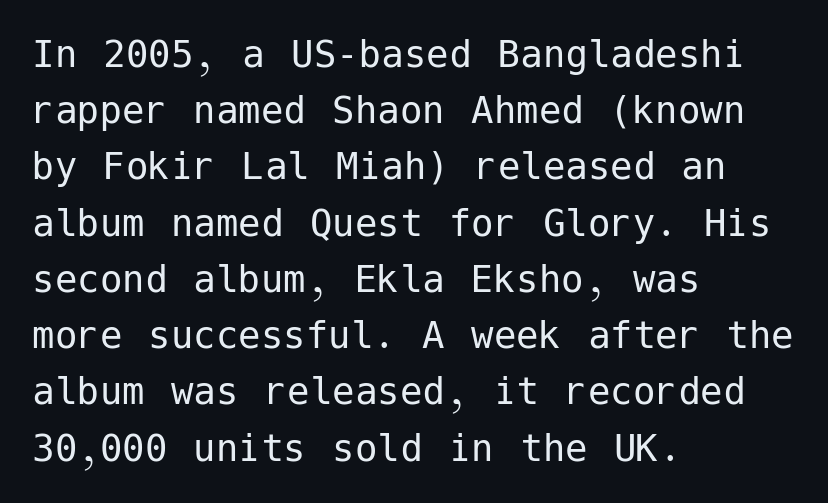
Q: Is the text bold? A: No.
Q: Is the text italic (slanted)? A: No, it is upright.
Q: Is the typeface a serif or a sans-serif typeface? A: Sans-serif.
Q: Is the text underlined? A: No.
Q: How is the paragraph aligned? A: Left-aligned.
Q: Is the spacing between letters normal or unusually wide? A: Normal.
Q: Is the spacing between lines tight, normal or loose? A: Normal.
Q: Width (condensed, normal, or wide)? A: Normal.
Q: Stroke contrast? A: Low.
Q: x-height? A: Medium.
